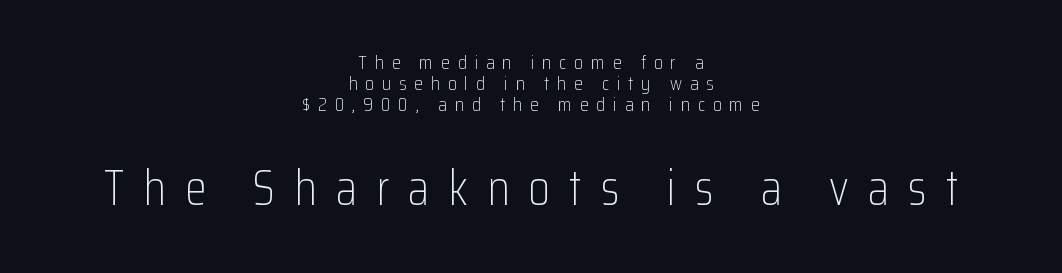
The image shows 49 px light, condensed sans-serif type, upright; set centered, tight line spacing (1.06x), unusually wide letter spacing (+0.39 em), not underlined; the second (bottom) block is 2.45x larger; low stroke contrast and a medium x-height.
